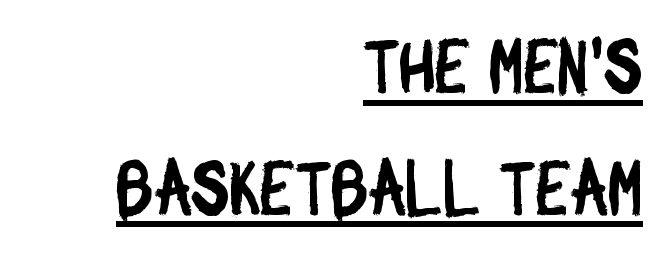
{"serif": "no", "width": "condensed", "stroke_contrast": "low", "x_height": "large", "monospaced": "no", "underline": "yes", "align": "right", "line_spacing": "normal", "line_spacing_ratio": 1.6, "letter_spacing": "normal", "letter_spacing_em": 0.0, "glyph_px": 76}
